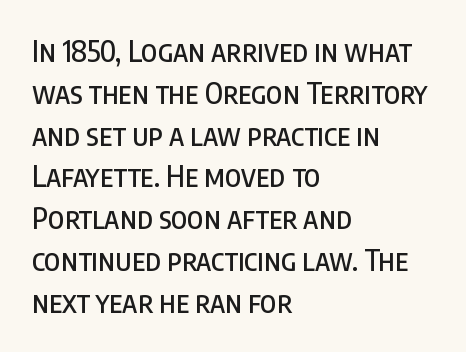
The image shows 29 px condensed sans-serif type, upright; set left-aligned, normal line spacing (1.44x), normal letter spacing, not underlined; low stroke contrast and a large x-height.
